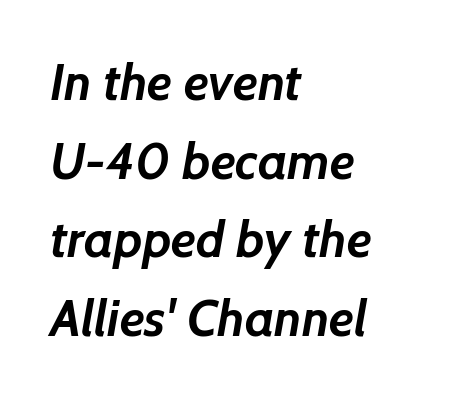
Regarding serifs, this sample does without them. Think of a printed novel: that variable character pitch is what you see here. The paragraph has a hard left edge and a soft right edge. The passage shown is not underscored anywhere. The characters look thick and weighty, a clear bold.
